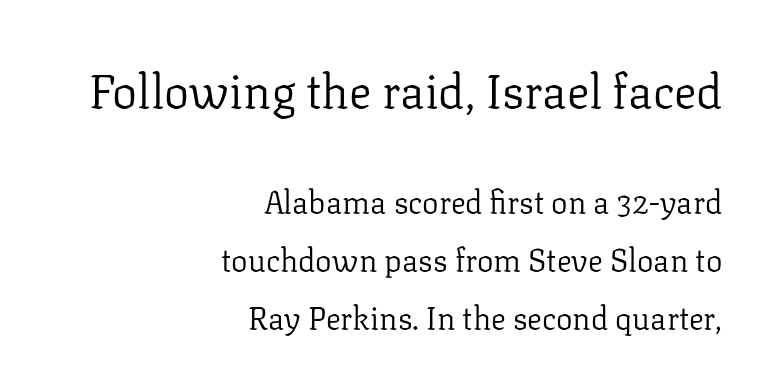
The image shows 47 px regular-weight serif type, upright; set right-aligned, line spacing 1.87x, normal letter spacing, not underlined; the first (top) block is 1.52x larger; low stroke contrast and a medium x-height.
